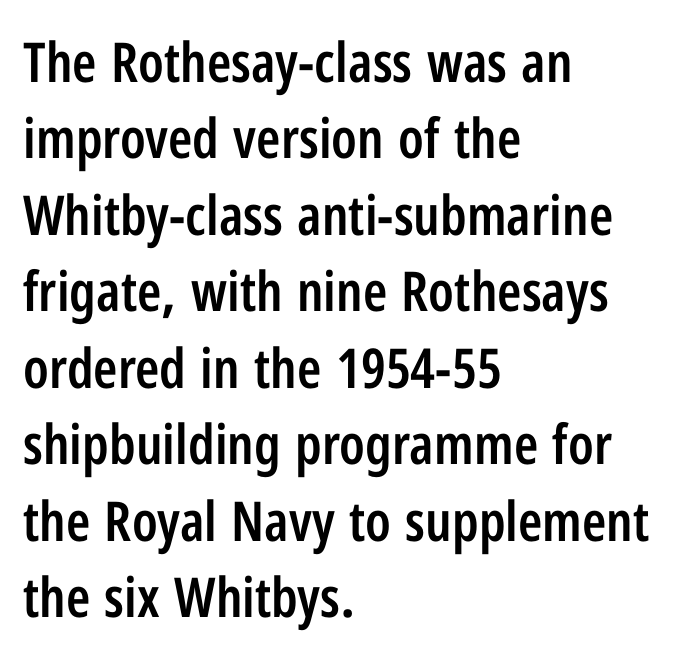
Q: Is the text bold? A: Semi-bold.
Q: Is the text italic (slanted)? A: No, it is upright.
Q: Is the typeface a serif or a sans-serif typeface? A: Sans-serif.
Q: Is the text underlined? A: No.
Q: How is the paragraph aligned? A: Left-aligned.
Q: Is the spacing between letters normal or unusually wide? A: Normal.
Q: Is the spacing between lines tight, normal or loose? A: Normal.
Q: Width (condensed, normal, or wide)? A: Condensed.
Q: Stroke contrast? A: Low.
Q: x-height? A: Medium.
Q: Monospaced? A: No.
